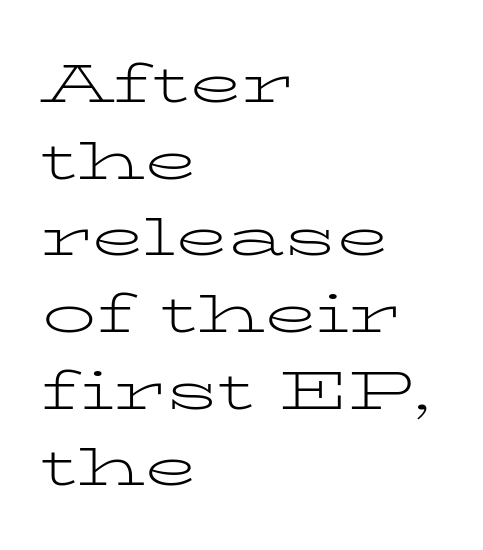
Weight: in the light-to-regular range. Ordinary non-slanted type is in use. Vertical spacing — default. Horizontal alignment here is leftward, the default for most running prose. A typesetter would call this zero additional tracking. This rendering employs a face with finishing strokes, i.e., a serif.
